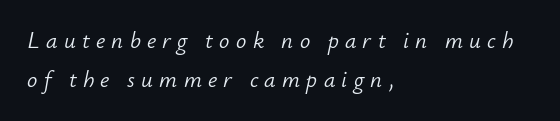
Q: Is the text bold? A: No.
Q: Is the text italic (slanted)? A: Yes, it leans right by about 12 degrees.
Q: Is the text underlined? A: No.
Q: How is the paragraph aligned? A: Left-aligned.
Q: Is the spacing between letters normal or unusually wide? A: Unusually wide.
Q: Is the spacing between lines tight, normal or loose? A: Normal.
